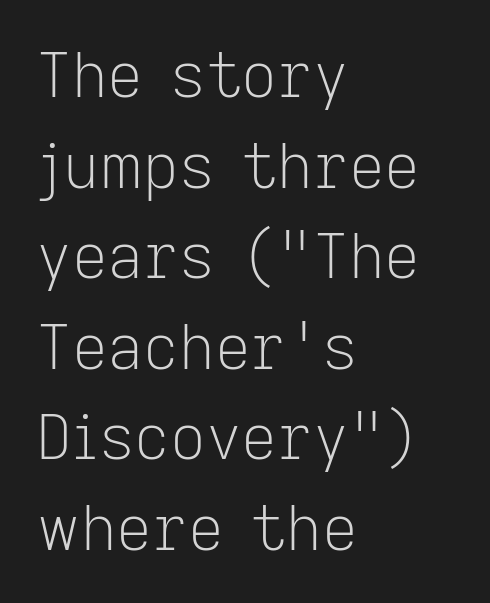
Does the type have serifs? No, each stem ends abruptly. Casual observation: everything's shoved over to the left. Quick note: underline off. Notice how descenders clear the ascenders below comfortably — that's standard leading. Tracking here is standard; glyphs follow each other at the usual distance.
